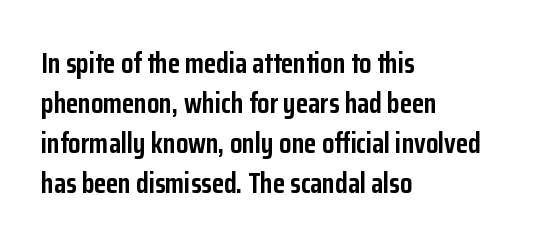
Q: Is the text bold? A: Yes.
Q: Is the text italic (slanted)? A: No, it is upright.
Q: Is the typeface a serif or a sans-serif typeface? A: Sans-serif.
Q: Is the text underlined? A: No.
Q: How is the paragraph aligned? A: Left-aligned.
Q: Is the spacing between letters normal or unusually wide? A: Normal.
Q: Is the spacing between lines tight, normal or loose? A: Normal.
Q: Width (condensed, normal, or wide)? A: Condensed.
Q: Stroke contrast? A: Low.
Q: x-height? A: Medium.
Q: Monospaced? A: No.
